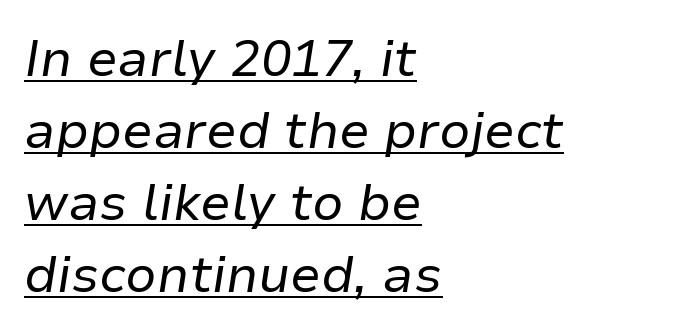
{"italic": "yes", "lean": "right", "slant_degrees": 9, "bold": "no", "weight": "regular", "width": "normal", "stroke_contrast": "low", "x_height": "medium", "monospaced": "no", "underline": "yes", "align": "left", "line_spacing": "normal", "line_spacing_ratio": 1.41, "letter_spacing": "normal", "letter_spacing_em": 0.0, "glyph_px": 51}
